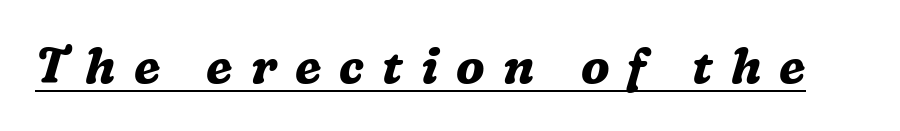
{"serif": "yes", "italic": "yes", "lean": "right", "slant_degrees": 16, "bold": "yes", "weight": "bold", "width": "normal", "stroke_contrast": "medium", "x_height": "medium", "monospaced": "no", "underline": "yes", "letter_spacing": "wide", "letter_spacing_em": 0.37, "glyph_px": 49}
